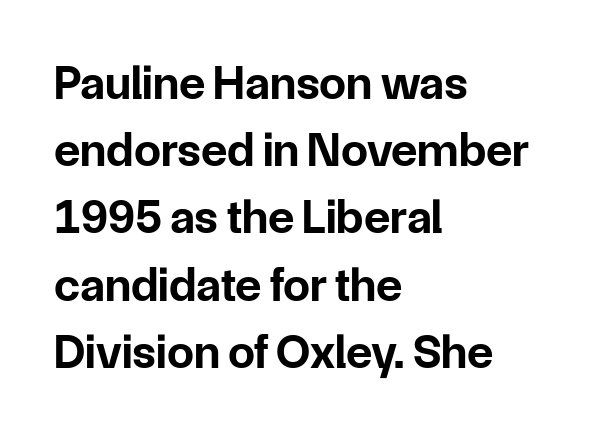
Do the characters align in a grid? No, the font is proportional. Spacing between characters is what you'd get straight out of the box. Strong, thick strokes mark this as bold type. Vertically, the passage feels balanced, rows spaced as you'd expect. Check where the strokes stop: nothing finishes them off — pure sans.
